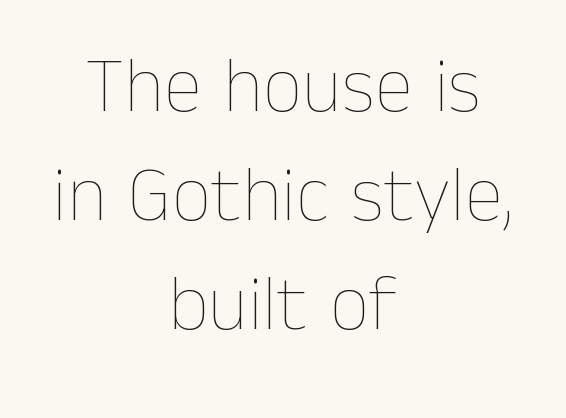
{"italic": "no", "bold": "no", "weight": "thin", "width": "normal", "stroke_contrast": "low", "x_height": "medium", "monospaced": "no", "underline": "no", "align": "center", "line_spacing": "normal", "line_spacing_ratio": 1.4, "letter_spacing": "normal", "letter_spacing_em": 0.0, "glyph_px": 78}
